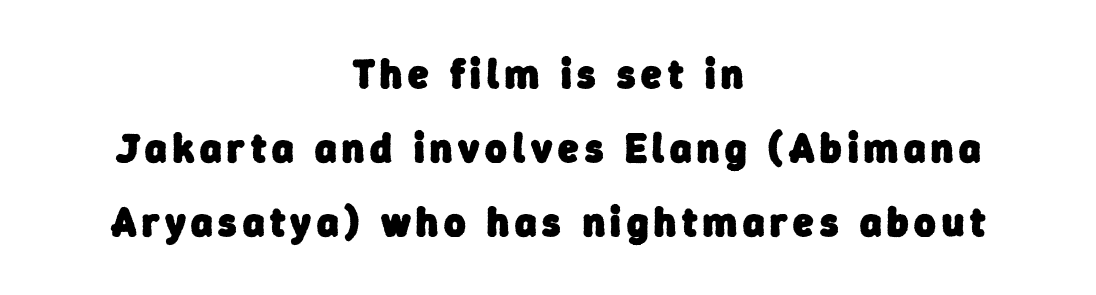
Heavy, bold letterforms. Proportional: the letters do not fall into vertical columns. Glance below the letters and you will spot only blank space. Font category for this specimen: sans-serif.
